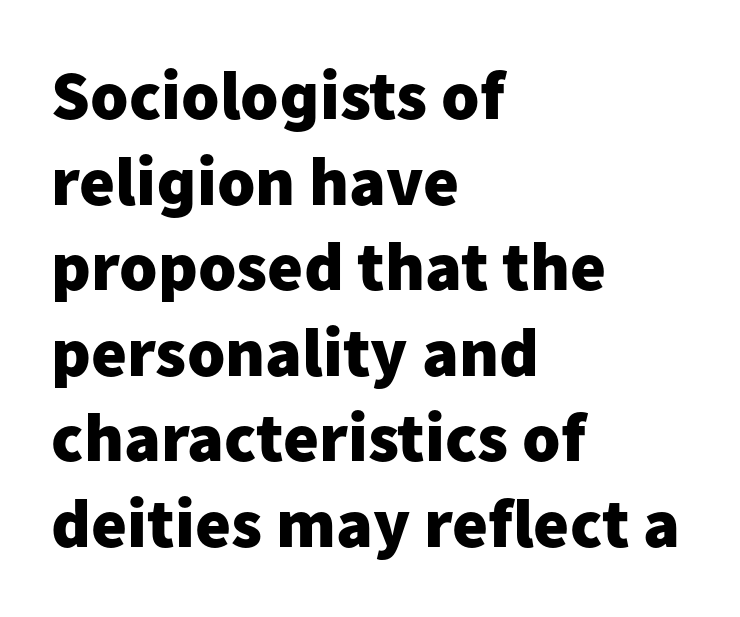
The image shows 69 px heavy sans-serif type, upright; set left-aligned, line spacing 1.24x, normal letter spacing, not underlined; low stroke contrast and a medium x-height.
